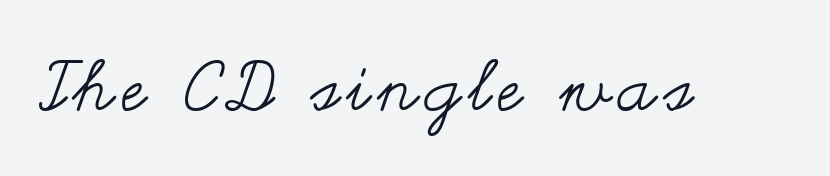
Quick note: underline off. This reads as an unemphasized weight, regular at the heaviest. Think of a printed novel: that variable character pitch is what you see here.
